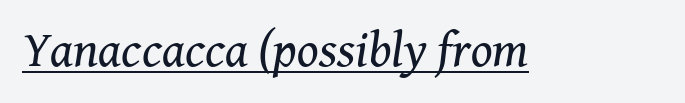
{"serif": "yes", "italic": "yes", "lean": "right", "slant_degrees": 8, "bold": "no", "weight": "regular", "width": "normal", "stroke_contrast": "medium", "x_height": "medium", "monospaced": "no", "underline": "yes", "letter_spacing": "normal", "letter_spacing_em": 0.0, "glyph_px": 50}
